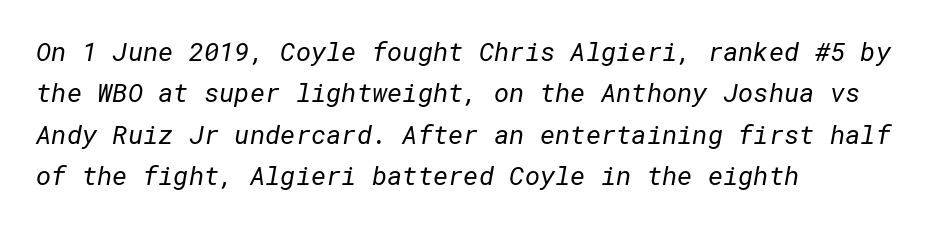
{"bold": "no", "underline": "no", "align": "left", "line_spacing": "normal", "line_spacing_ratio": 1.59, "letter_spacing": "normal", "letter_spacing_em": 0.0, "glyph_px": 26}
